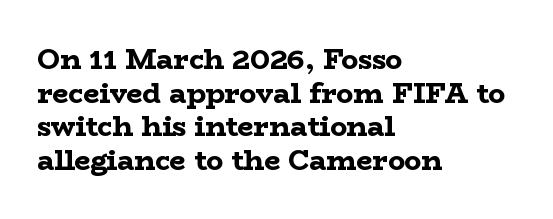
{"serif": "yes", "italic": "no", "bold": "yes", "weight": "bold", "width": "wide", "stroke_contrast": "low", "x_height": "medium", "monospaced": "no", "underline": "no", "align": "left", "line_spacing_ratio": 1.2, "letter_spacing": "normal", "letter_spacing_em": 0.0, "glyph_px": 28}
